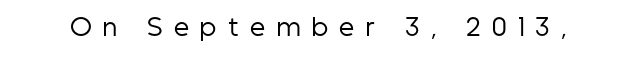
Words float on clear page, feet unadorned. The line texture is sparse and dotted thanks to wide tracking. Stems here are at most as thick as an everyday book face. Upright lettering throughout.
